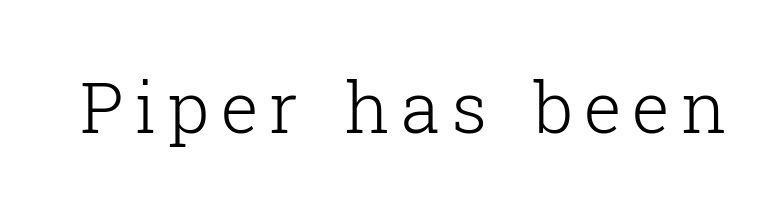
{"serif": "yes", "italic": "no", "bold": "no", "weight": "light", "width": "normal", "stroke_contrast": "low", "x_height": "medium", "monospaced": "no", "underline": "no", "glyph_px": 71}
